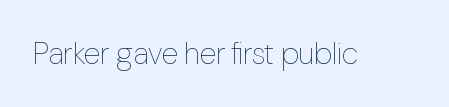
{"italic": "no", "bold": "no", "weight": "thin", "width": "condensed", "stroke_contrast": "low", "x_height": "medium", "monospaced": "no", "underline": "no", "letter_spacing": "normal", "letter_spacing_em": 0.0, "glyph_px": 31}
